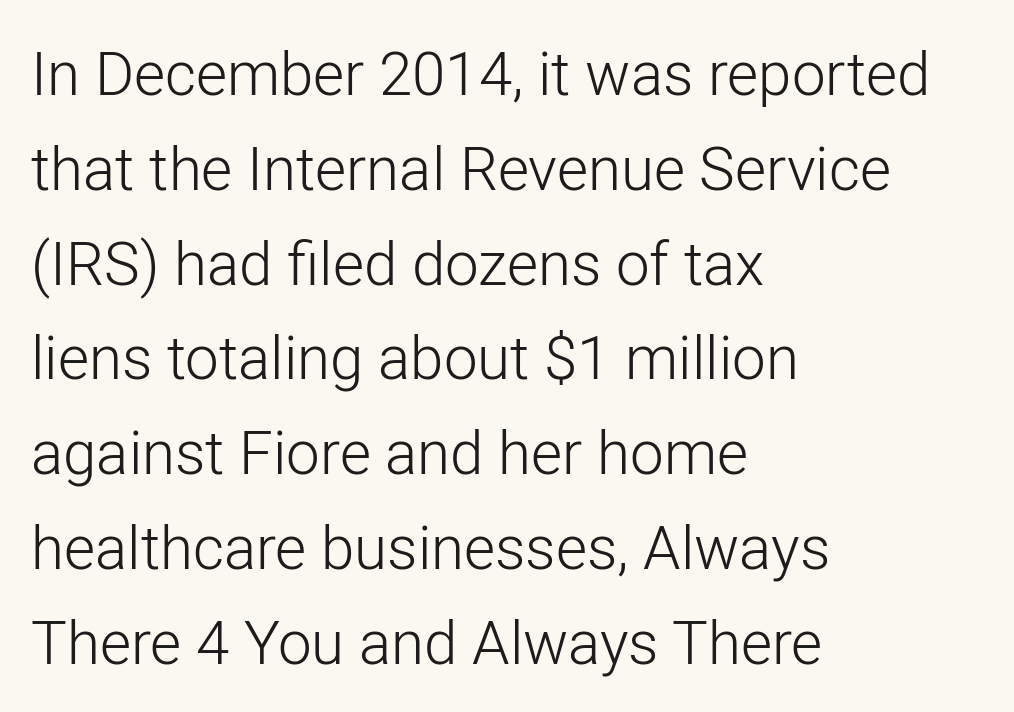
Q: Is the text bold? A: No.
Q: Is the text italic (slanted)? A: No, it is upright.
Q: Is the typeface a serif or a sans-serif typeface? A: Sans-serif.
Q: Is the text underlined? A: No.
Q: How is the paragraph aligned? A: Left-aligned.
Q: Is the spacing between letters normal or unusually wide? A: Normal.
Q: Is the spacing between lines tight, normal or loose? A: Normal.
Q: Width (condensed, normal, or wide)? A: Normal.
Q: Stroke contrast? A: Low.
Q: x-height? A: Medium.
Q: Monospaced? A: No.
